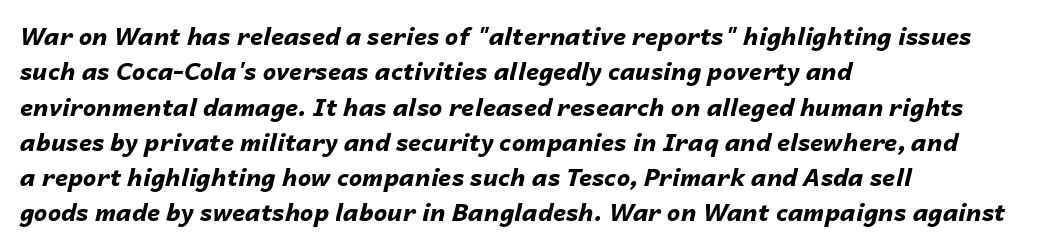
Underline: absent. Thick stems and heavy bowls — unmistakably bold. The face used here is rendered with its standard letterfit. Would a proofreader flag this as italicized? Yes. Is the block centered? No — it sits flush against the left margin.
